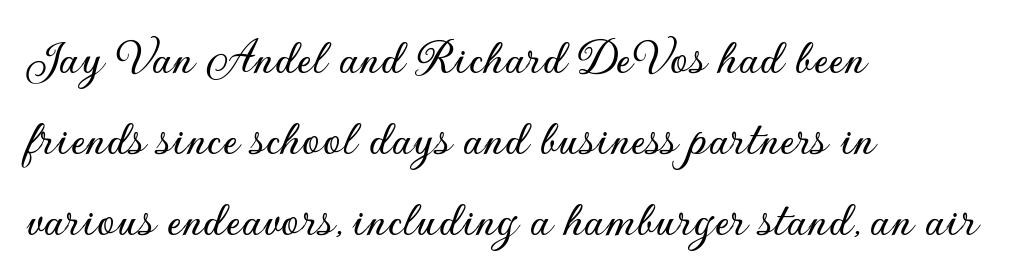
{"serif": "no", "width": "normal", "stroke_contrast": "low", "x_height": "small", "monospaced": "no", "underline": "no", "align": "left", "line_spacing": "normal", "line_spacing_ratio": 1.56, "letter_spacing": "normal", "letter_spacing_em": 0.0, "glyph_px": 52}
